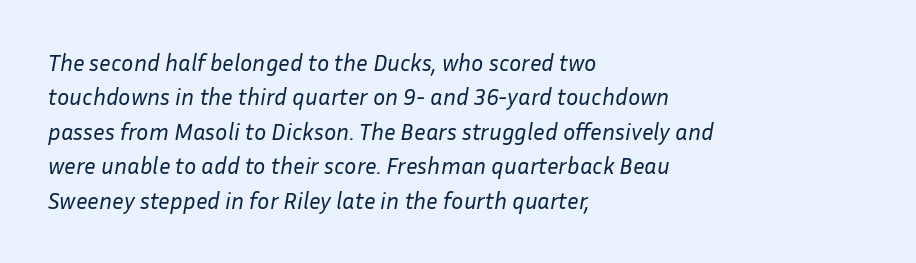
The rendering keeps characters at their native spacing. The block of text has a typical density, with ordinary space between rows. The face used here has a pronounced slope to its letters. The typesetting does not lean heavy: it is not bold. Each row of text sits above clean, open space. Line starts are locked; line ends wander.
